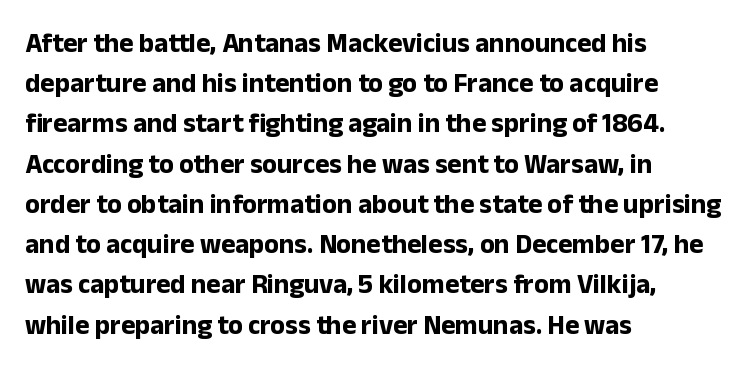
The rag falls on the right side of this text block. The axis of the letterforms is exactly vertical. Descender tails drop into unmarked territory. Inter-character spacing is left at the font's built-in metrics. Heavy, bold letterforms.
